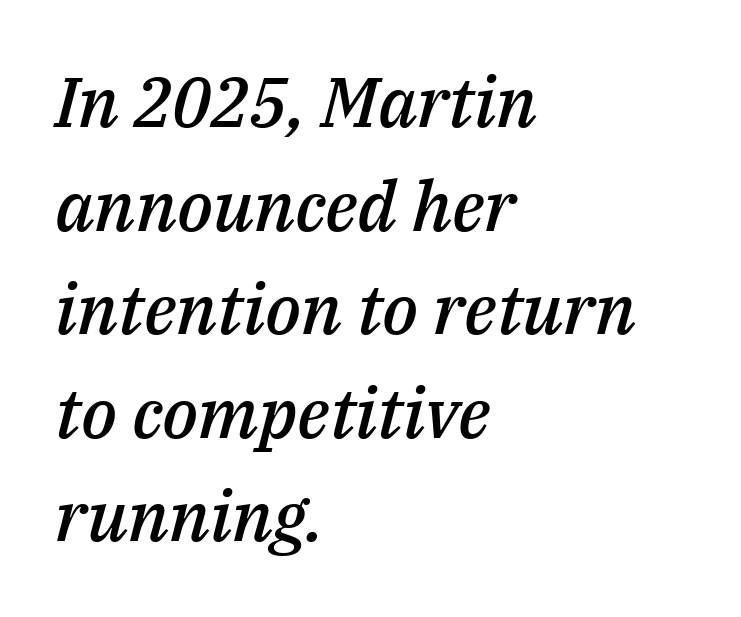
Reading down the column, the eye jumps a familiar distance to each next line. Moderately thickened strokes mark this as semibold type. Tracking value appears to be zero — textbook default spacing. The strip under each line holds only bare page.
